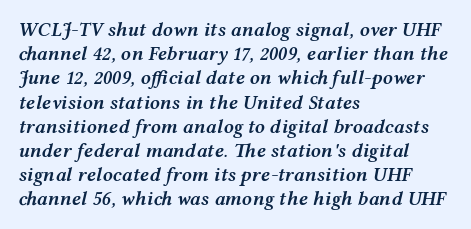
Notice how the passage keeps a crisp vertical edge on the left only. These lines keep a tight, regular rhythm from letter to letter. The string is rendered with underlining switched off. The typography opts for an oblique posture over an upright one. Typographic density is moderately raised because the face is semibold.
